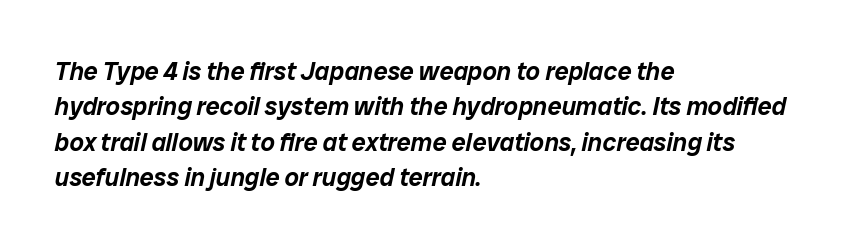
Q: Is the text italic (slanted)? A: Yes, it leans right by about 12 degrees.
Q: Is the text underlined? A: No.
Q: How is the paragraph aligned? A: Left-aligned.
Q: Is the spacing between letters normal or unusually wide? A: Normal.
Q: Is the spacing between lines tight, normal or loose? A: Normal.
